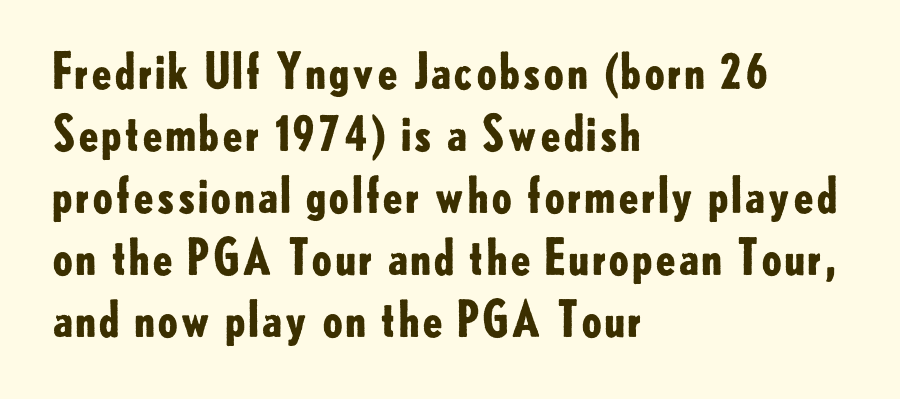
Q: Is the text bold? A: Yes.
Q: Is the text italic (slanted)? A: No, it is upright.
Q: Is the typeface a serif or a sans-serif typeface? A: Sans-serif.
Q: Is the text underlined? A: No.
Q: How is the paragraph aligned? A: Left-aligned.
Q: Is the spacing between letters normal or unusually wide? A: Normal.
Q: Is the spacing between lines tight, normal or loose? A: Normal.
Q: Width (condensed, normal, or wide)? A: Normal.
Q: Stroke contrast? A: Low.
Q: x-height? A: Small.
Q: Monospaced? A: No.
